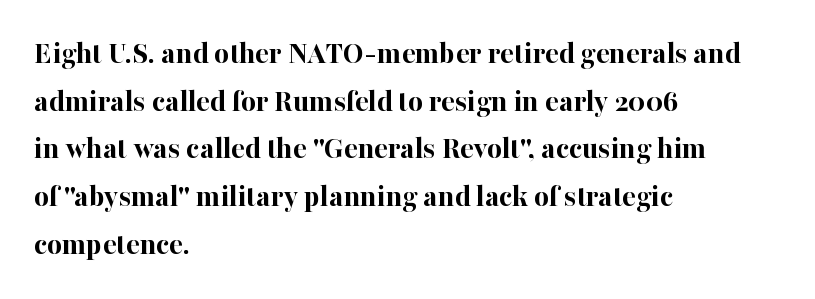
The image shows 32 px bold serif type, upright; set left-aligned, normal line spacing (1.49x), normal letter spacing, not underlined; high stroke contrast and a medium x-height.
